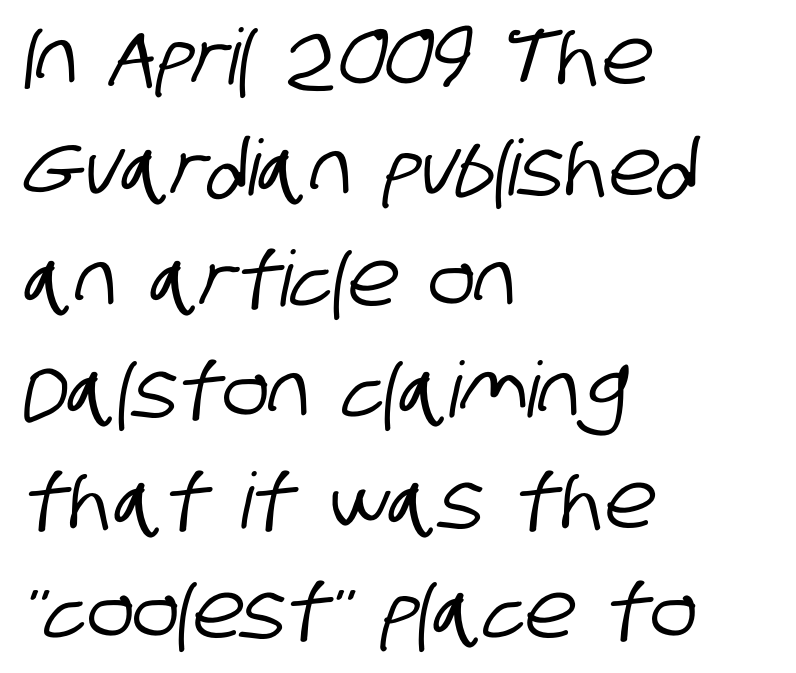
The image shows 77 px condensed sans-serif type; set left-aligned, normal line spacing (1.44x), normal letter spacing, not underlined; low stroke contrast and a large x-height.
